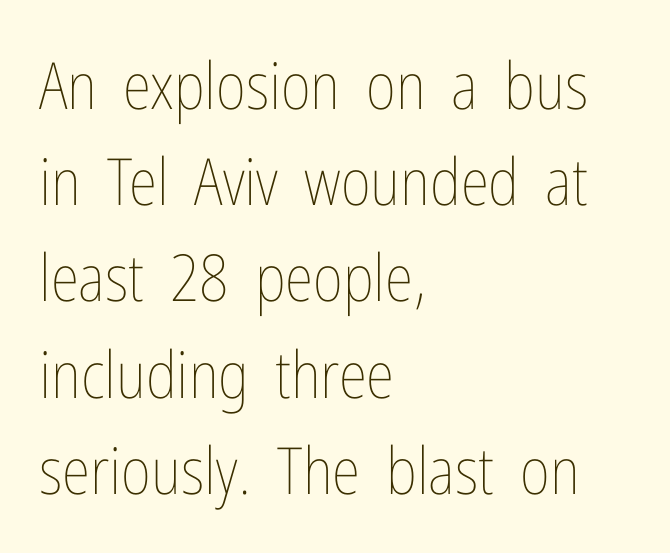
Q: Is the text bold? A: No.
Q: Is the text italic (slanted)? A: No, it is upright.
Q: Is the text underlined? A: No.
Q: How is the paragraph aligned? A: Left-aligned.
Q: Is the spacing between letters normal or unusually wide? A: Normal.
Q: Is the spacing between lines tight, normal or loose? A: Normal.
Q: Width (condensed, normal, or wide)? A: Condensed.
Q: Stroke contrast? A: Low.
Q: x-height? A: Medium.
Q: Monospaced? A: No.
